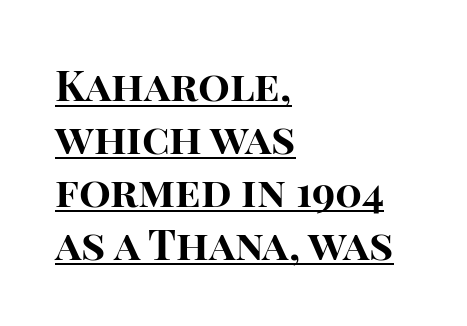
Weight: bold. Short and long lines alike share a common starting point at left. Leading: standard. Spacing between characters is what you'd get straight out of the box. Upright lettering throughout. Is there an underline? Yes — a line sits under the letters.
